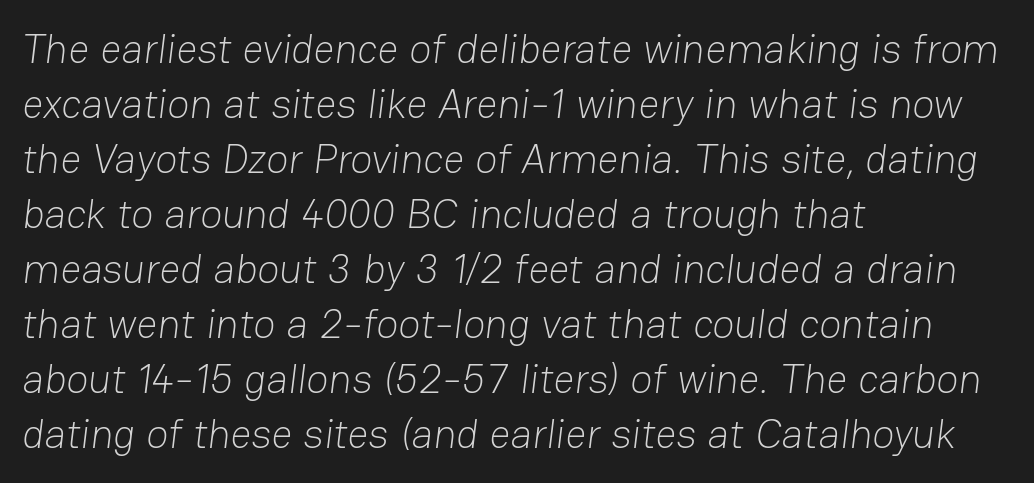
These glyphs show unthickened strokes, regular width or finer. The passage is arranged the way most books set body copy — flush left. The gaps between neighbouring characters are ordinary and unremarkable. Regular leading. A clean baseline with only descenders dipping below it.
